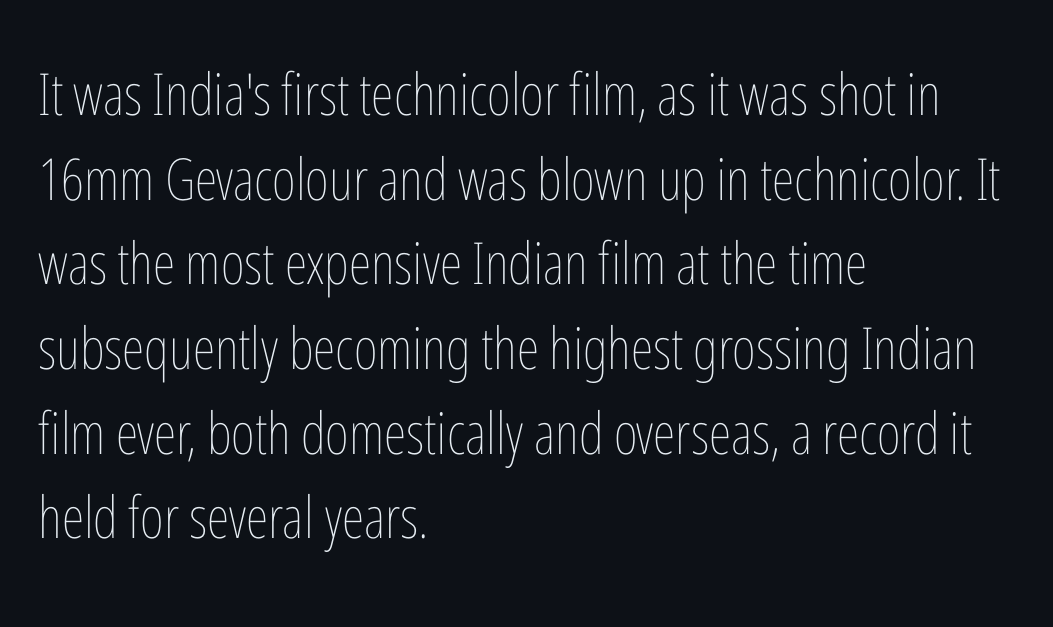
The tracking reads as untouched default to a designer's eye. Note the varied advance widths — an 'i' is clearly narrower than an 'm'. The typeface has the unassuming heft of standard copy or less. Leftover space on each line is placed entirely after the last word. In terms of posture, this sample is upright.
